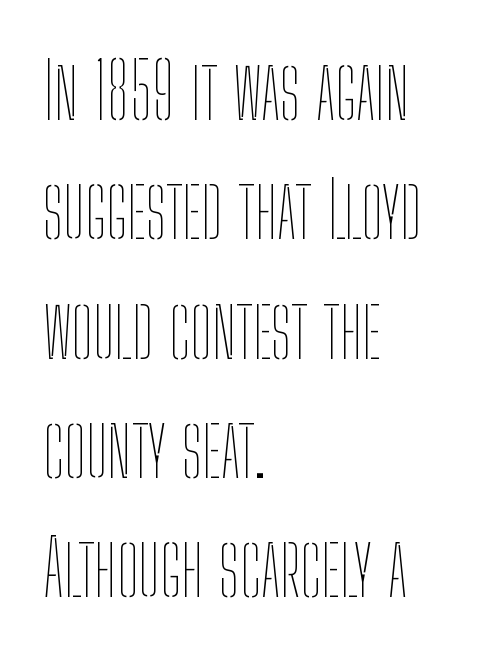
Q: Is the text bold? A: No.
Q: Is the text italic (slanted)? A: No, it is upright.
Q: Is the text underlined? A: No.
Q: How is the paragraph aligned? A: Left-aligned.
Q: Is the spacing between letters normal or unusually wide? A: Normal.
Q: Is the spacing between lines tight, normal or loose? A: Normal.
Q: Width (condensed, normal, or wide)? A: Condensed.
Q: Stroke contrast? A: Low.
Q: x-height? A: Medium.
Q: Monospaced? A: No.
